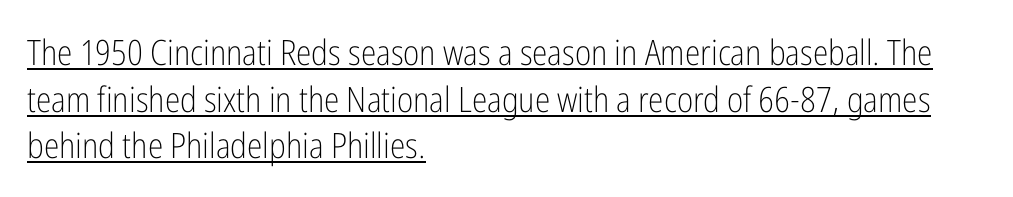
The image shows 35 px light, condensed sans-serif type, upright; set left-aligned, normal line spacing (1.33x), normal letter spacing, underlined; low stroke contrast and a medium x-height.
